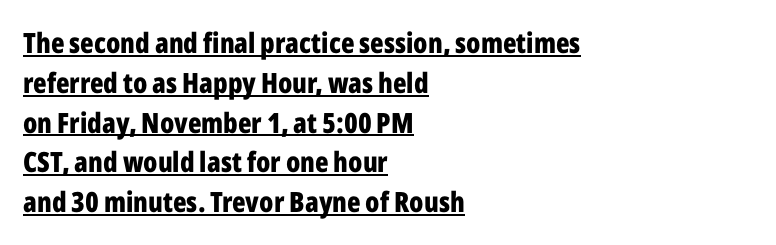
Somebody hit Ctrl+U on this one — the words are underlined. The characters look thick and weighty, a clear bold. Is the letter spacing exaggerated? No — it looks like the ordinary default. These lines stack with their left ends in a neat column.
